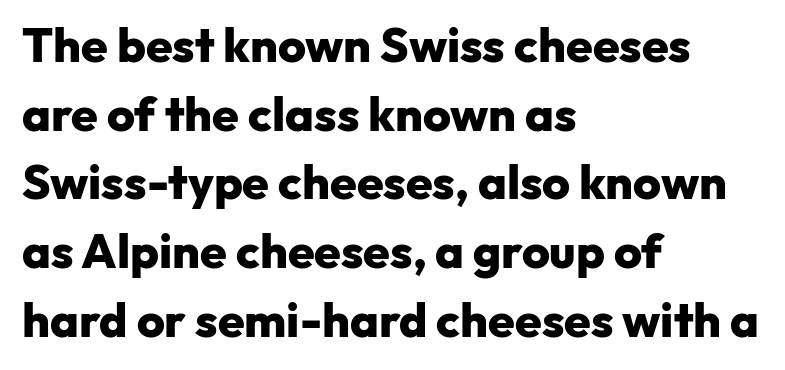
{"serif": "no", "italic": "no", "bold": "yes", "weight": "heavy", "width": "normal", "stroke_contrast": "low", "x_height": "medium", "monospaced": "no", "underline": "no", "align": "left", "line_spacing": "normal", "line_spacing_ratio": 1.43, "letter_spacing": "normal", "letter_spacing_em": 0.0, "glyph_px": 48}
